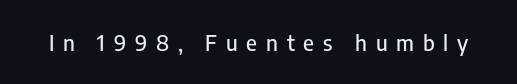
Q: Is the text italic (slanted)? A: No, it is upright.
Q: Is the text underlined? A: No.
Q: Is the spacing between letters normal or unusually wide? A: Unusually wide.
